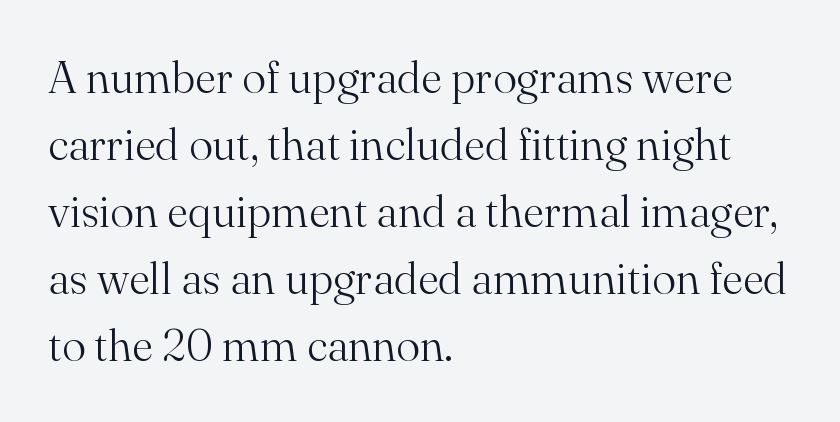
The image shows 45 px light serif type, upright; set left-aligned, normal line spacing (1.49x), normal letter spacing, not underlined; medium stroke contrast and a small x-height.
